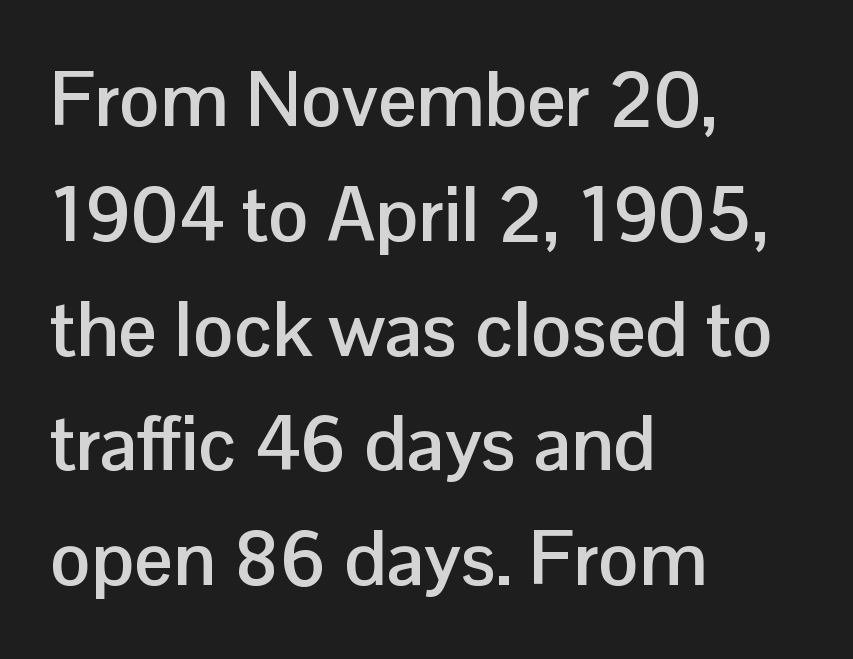
Q: Is the text bold? A: Yes.
Q: Is the text italic (slanted)? A: No, it is upright.
Q: Is the typeface a serif or a sans-serif typeface? A: Sans-serif.
Q: Is the text underlined? A: No.
Q: How is the paragraph aligned? A: Left-aligned.
Q: Is the spacing between letters normal or unusually wide? A: Normal.
Q: Is the spacing between lines tight, normal or loose? A: Normal.
Q: Width (condensed, normal, or wide)? A: Normal.
Q: Stroke contrast? A: Low.
Q: x-height? A: Medium.
Q: Monospaced? A: No.
